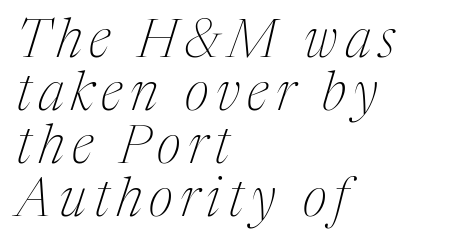
Q: Is the text bold? A: No.
Q: Is the text italic (slanted)? A: Yes, it leans right by about 17 degrees.
Q: Is the typeface a serif or a sans-serif typeface? A: Serif.
Q: Is the text underlined? A: No.
Q: How is the paragraph aligned? A: Left-aligned.
Q: Is the spacing between lines tight, normal or loose? A: Tight.
Q: Width (condensed, normal, or wide)? A: Condensed.
Q: Stroke contrast? A: Medium.
Q: x-height? A: Medium.
Q: Monospaced? A: No.
